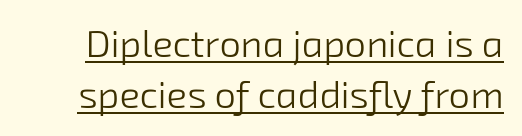
{"serif": "no", "bold": "no", "weight": "light", "width": "normal", "stroke_contrast": "low", "x_height": "medium", "monospaced": "no", "underline": "yes", "line_spacing": "normal", "line_spacing_ratio": 1.35, "letter_spacing": "normal", "letter_spacing_em": 0.0, "glyph_px": 38}
